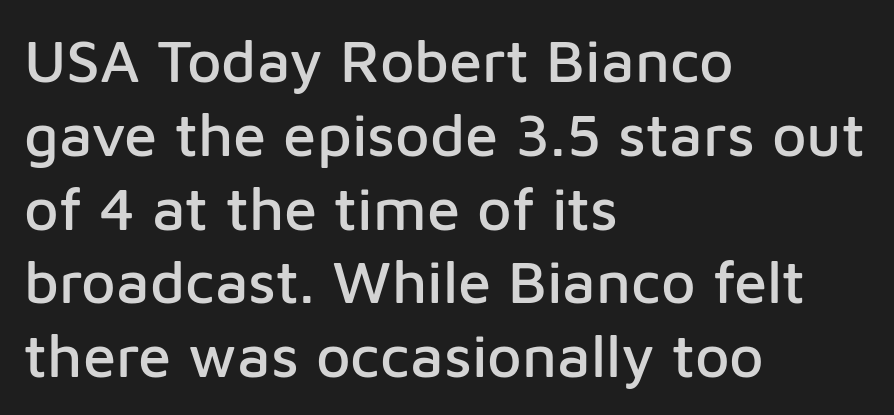
Bare-footed words on every line. Short note: letters normally spaced. The passage shown is typed in a proportional face where columns would drift. One-word summary of the alignment: left.
